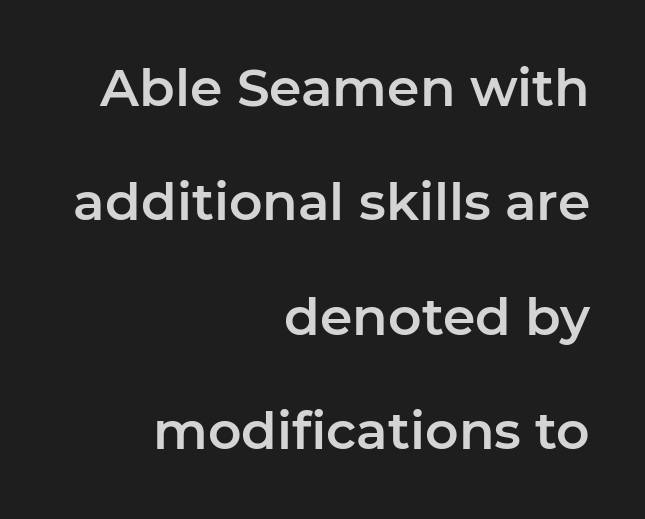
The specimen reads as upright at a glance. Each letter keeps its own natural width here, so spacing adapts to shape. These lines keep a tight, regular rhythm from letter to letter. Note: no serifs on the glyphs. Interline gaps are noticeably wide in this sample.
